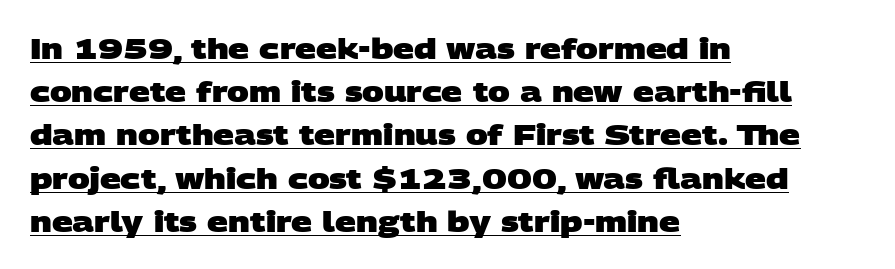
Q: Is the text bold? A: Yes.
Q: Is the typeface a serif or a sans-serif typeface? A: Sans-serif.
Q: Is the text underlined? A: Yes.
Q: How is the paragraph aligned? A: Left-aligned.
Q: Is the spacing between letters normal or unusually wide? A: Normal.
Q: Is the spacing between lines tight, normal or loose? A: Normal.
Q: Width (condensed, normal, or wide)? A: Wide.
Q: Stroke contrast? A: Low.
Q: x-height? A: Large.
Q: Monospaced? A: No.
